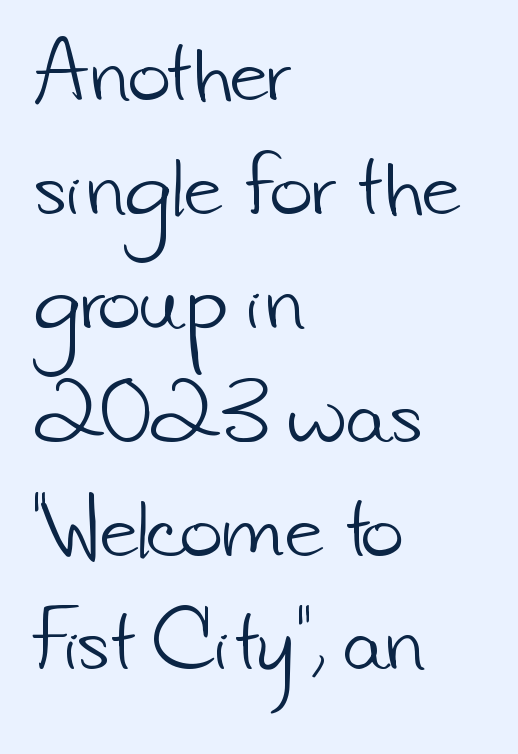
{"serif": "no", "bold": "no", "weight": "light", "width": "normal", "stroke_contrast": "low", "x_height": "small", "monospaced": "no", "underline": "no", "align": "left", "line_spacing": "normal", "line_spacing_ratio": 1.56, "letter_spacing": "normal", "letter_spacing_em": 0.0, "glyph_px": 73}
